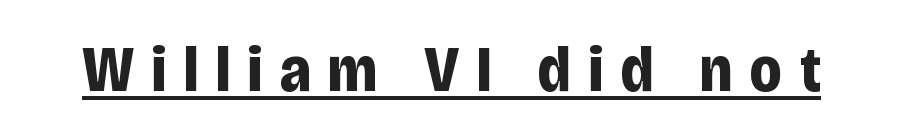
A continuous stroke trails under the words, as in a hyperlink. This is the regular roman posture of the typeface. Character widths vary here, with narrow letters taking less room than wide ones. You could only call the tracking loose — the letters float apart. Plenty of ink on the page — the face is bold. You can tell from the bare stems that sans-serif type was used.
